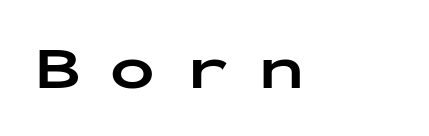
{"serif": "no", "italic": "no", "bold": "yes", "weight": "bold", "width": "wide", "stroke_contrast": "low", "x_height": "medium", "monospaced": "yes", "underline": "no", "letter_spacing": "wide", "letter_spacing_em": 0.49, "glyph_px": 60}
